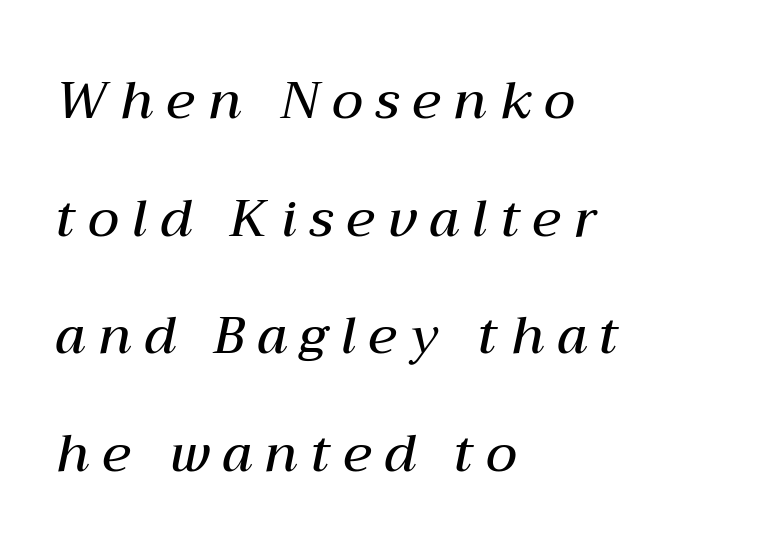
{"italic": "yes", "lean": "right", "slant_degrees": 12, "bold": "semi", "weight": "semibold", "width": "normal", "stroke_contrast": "medium", "x_height": "medium", "monospaced": "no", "underline": "no", "align": "left", "line_spacing": "loose", "line_spacing_ratio": 2.26, "letter_spacing": "wide", "letter_spacing_em": 0.25, "glyph_px": 52}
